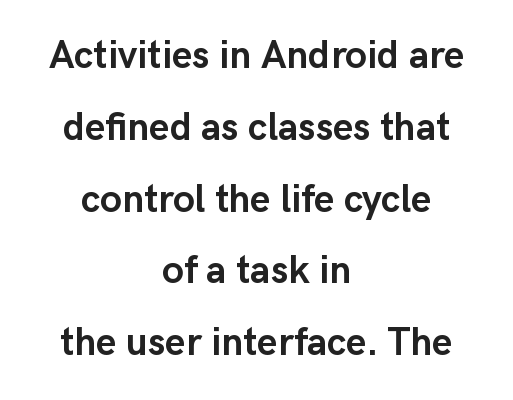
The zone under the glyphs is completely vacant. I'd describe the lettering as bold — thick and assertive. You could not count columns in this text — the font is proportionally spaced. Ascenders rise straight up at ninety degrees.
